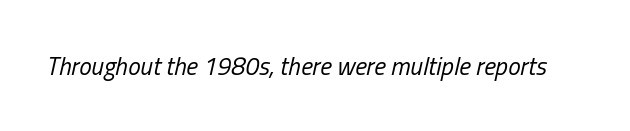
Q: Is the text bold? A: No.
Q: Is the text italic (slanted)? A: Yes, it leans right by about 13 degrees.
Q: Is the text underlined? A: No.
Q: Is the spacing between letters normal or unusually wide? A: Normal.
